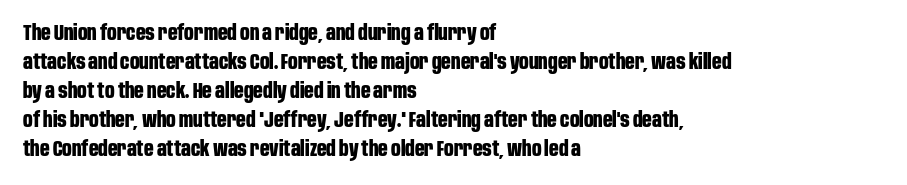
The lines are quadded left. These lines keep a tight, regular rhythm from letter to letter. The gap between lines stays unmarked. It's the straight-up-and-down kind of type. The rendering uses a moderate line-height, typical for paragraphs. Pretty heavy lettering here — definitely bold.
